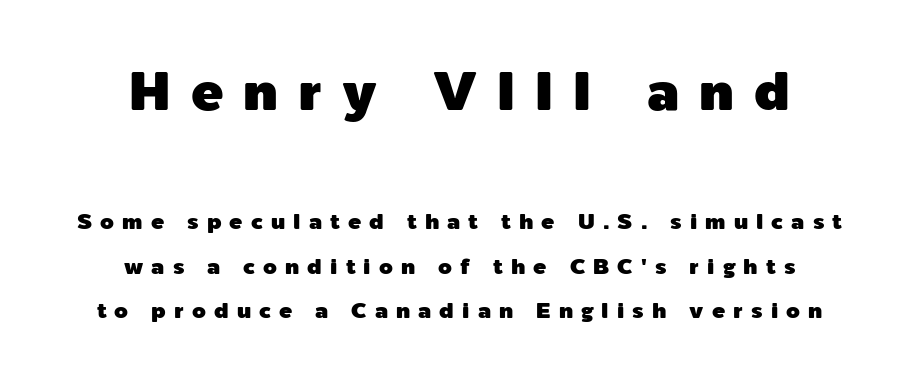
{"serif": "no", "italic": "no", "width": "normal", "x_height": "medium", "monospaced": "no", "underline": "no", "align": "center", "line_spacing": "loose", "line_spacing_ratio": 2.02, "letter_spacing": "wide", "letter_spacing_em": 0.37, "larger_block": "first", "size_ratio": 2.45, "glyph_px": 54}
